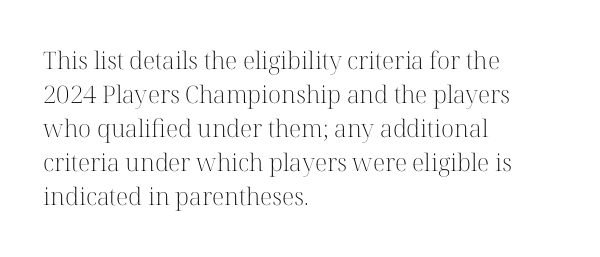
Q: Is the text bold? A: No.
Q: Is the text italic (slanted)? A: No, it is upright.
Q: Is the text underlined? A: No.
Q: How is the paragraph aligned? A: Left-aligned.
Q: Is the spacing between letters normal or unusually wide? A: Normal.
Q: Is the spacing between lines tight, normal or loose? A: Normal.
